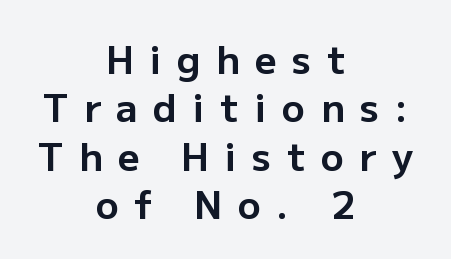
Q: Is the text bold? A: Yes.
Q: Is the text italic (slanted)? A: No, it is upright.
Q: Is the typeface a serif or a sans-serif typeface? A: Sans-serif.
Q: Is the text underlined? A: No.
Q: How is the paragraph aligned? A: Centered.
Q: Is the spacing between letters normal or unusually wide? A: Unusually wide.
Q: Is the spacing between lines tight, normal or loose? A: Normal.
Q: Width (condensed, normal, or wide)? A: Normal.
Q: Stroke contrast? A: Low.
Q: x-height? A: Medium.
Q: Monospaced? A: No.
